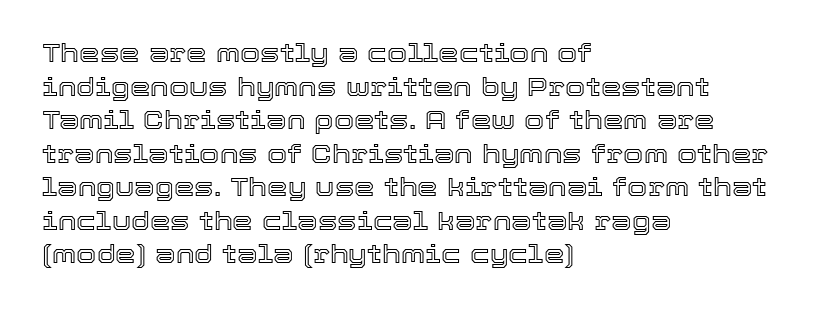
The image shows 26 px text type, upright; set left-aligned, normal line spacing (1.29x), normal letter spacing, not underlined.
